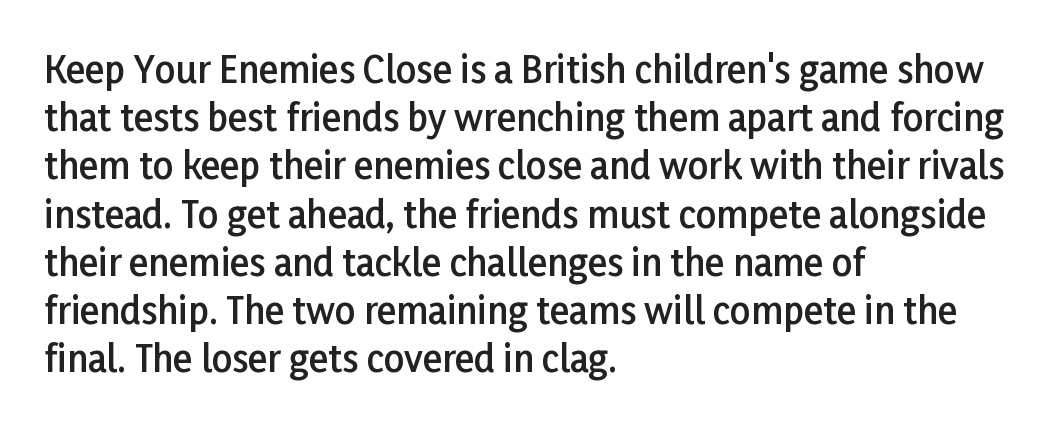
Q: Is the text bold? A: Semi-bold.
Q: Is the text italic (slanted)? A: No, it is upright.
Q: Is the typeface a serif or a sans-serif typeface? A: Sans-serif.
Q: Is the text underlined? A: No.
Q: How is the paragraph aligned? A: Left-aligned.
Q: Is the spacing between letters normal or unusually wide? A: Normal.
Q: Is the spacing between lines tight, normal or loose? A: Normal.
Q: Width (condensed, normal, or wide)? A: Normal.
Q: Stroke contrast? A: Low.
Q: x-height? A: Medium.
Q: Monospaced? A: No.
